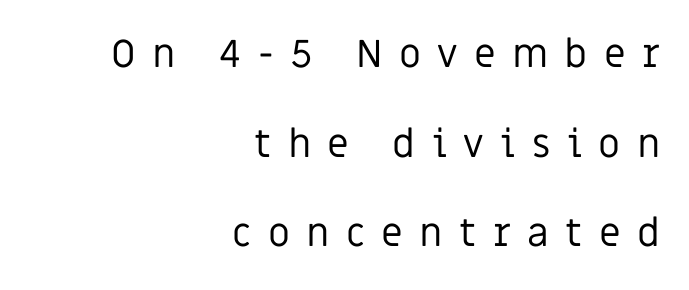
{"serif": "no", "italic": "no", "bold": "no", "weight": "regular", "width": "normal", "stroke_contrast": "low", "x_height": "large", "monospaced": "no", "underline": "no", "align": "right", "line_spacing": "loose", "line_spacing_ratio": 2.3, "letter_spacing": "wide", "letter_spacing_em": 0.42, "glyph_px": 39}
